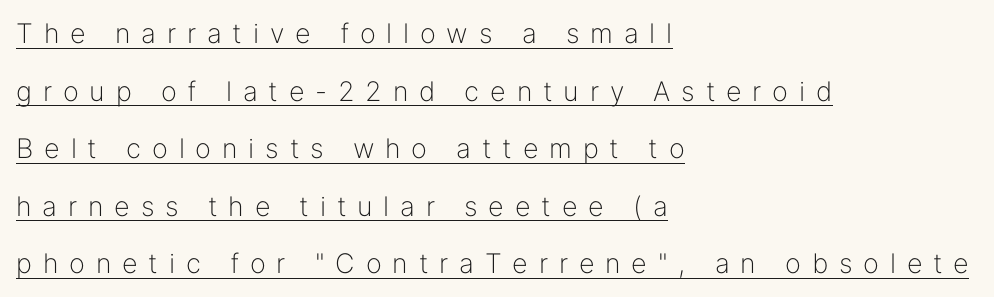
{"italic": "no", "bold": "no", "underline": "yes", "align": "left", "line_spacing": "loose", "line_spacing_ratio": 2.13, "letter_spacing": "wide", "letter_spacing_em": 0.4, "glyph_px": 27}
